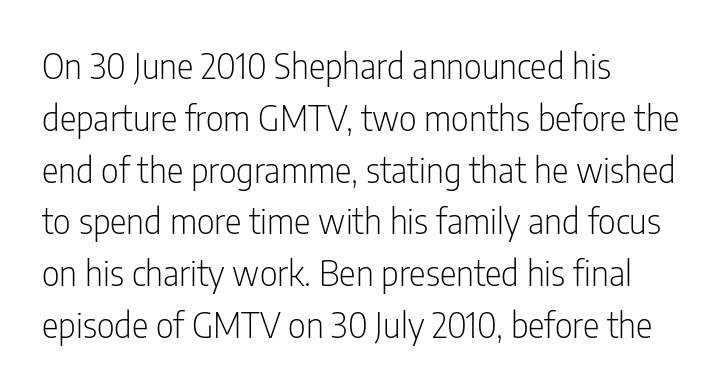
The image shows 35 px light, condensed sans-serif type, upright; set left-aligned, normal line spacing (1.48x), normal letter spacing, not underlined; low stroke contrast and a medium x-height.
